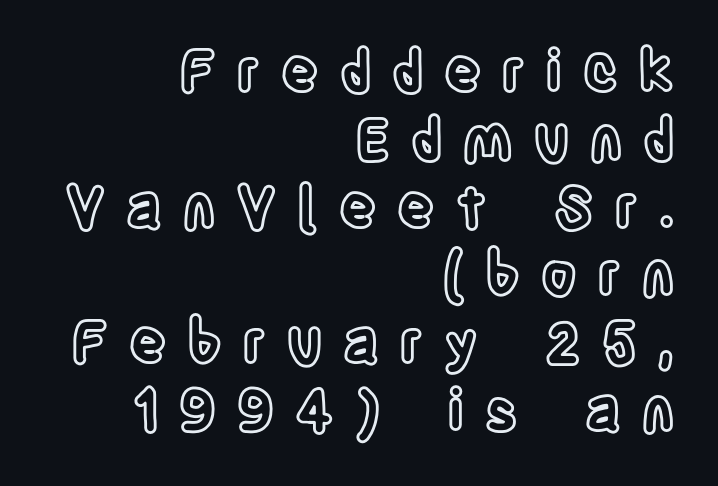
Q: Is the text italic (slanted)? A: No, it is upright.
Q: Is the text underlined? A: No.
Q: How is the paragraph aligned? A: Right-aligned.
Q: Is the spacing between letters normal or unusually wide? A: Unusually wide.
Q: Width (condensed, normal, or wide)? A: Condensed.
Q: x-height? A: Large.
Q: Monospaced? A: No.
